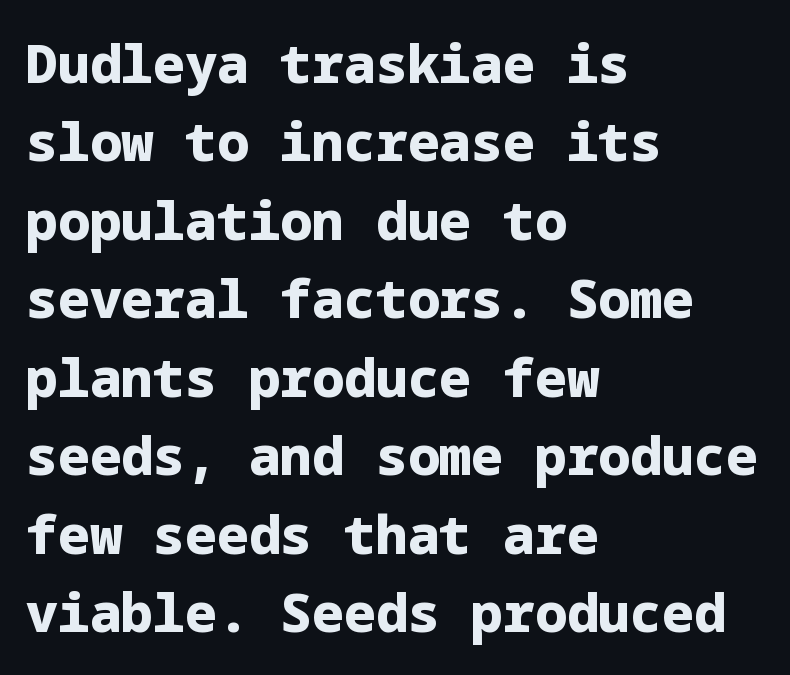
Q: Is the text bold? A: Yes.
Q: Is the text italic (slanted)? A: No, it is upright.
Q: Is the typeface a serif or a sans-serif typeface? A: Sans-serif.
Q: Is the text underlined? A: No.
Q: How is the paragraph aligned? A: Left-aligned.
Q: Is the spacing between letters normal or unusually wide? A: Normal.
Q: Is the spacing between lines tight, normal or loose? A: Normal.
Q: Width (condensed, normal, or wide)? A: Normal.
Q: Stroke contrast? A: Low.
Q: x-height? A: Medium.
